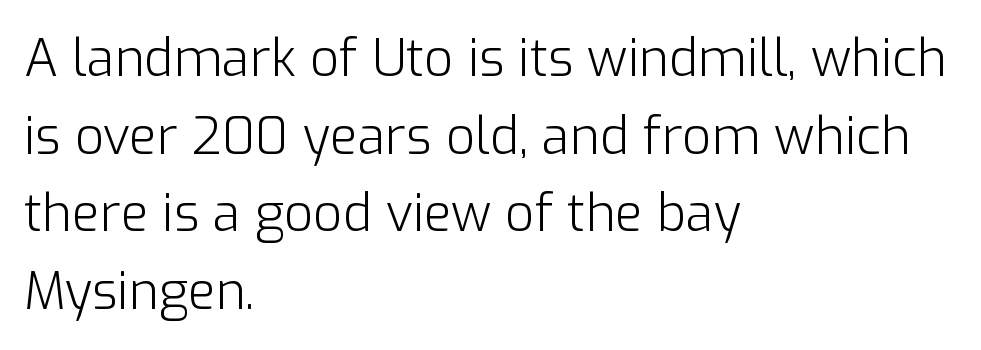
Q: Is the text bold? A: No.
Q: Is the text italic (slanted)? A: No, it is upright.
Q: Is the typeface a serif or a sans-serif typeface? A: Sans-serif.
Q: Is the text underlined? A: No.
Q: How is the paragraph aligned? A: Left-aligned.
Q: Is the spacing between letters normal or unusually wide? A: Normal.
Q: Is the spacing between lines tight, normal or loose? A: Normal.
Q: Width (condensed, normal, or wide)? A: Normal.
Q: Stroke contrast? A: Low.
Q: x-height? A: Medium.
Q: Monospaced? A: No.
